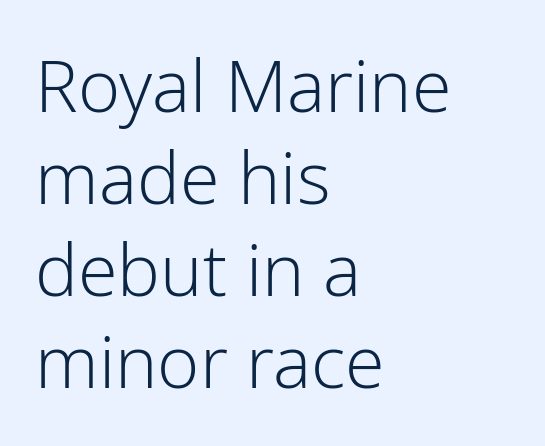
Characters follow at the spacing the type designer built in. If you drew a ruler down the left edge, every line would touch it. Here the designer chose a conventional face with non-uniform glyph widths. This is not heavy type; no bold has been used.
